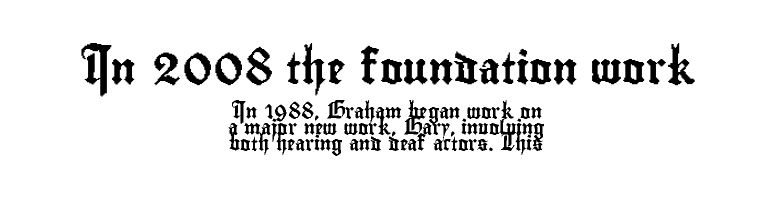
{"serif": "no", "italic": "no", "width": "condensed", "stroke_contrast": "low", "x_height": "small", "monospaced": "no", "underline": "no", "align": "center", "line_spacing": "tight", "line_spacing_ratio": 1.14, "letter_spacing": "normal", "letter_spacing_em": 0.0, "larger_block": "first", "size_ratio": 2.21, "glyph_px": 31}
